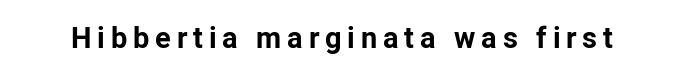
Q: Is the text bold? A: Yes.
Q: Is the text italic (slanted)? A: No, it is upright.
Q: Is the typeface a serif or a sans-serif typeface? A: Sans-serif.
Q: Is the text underlined? A: No.
Q: Is the spacing between letters normal or unusually wide? A: Unusually wide.
Q: Width (condensed, normal, or wide)? A: Normal.
Q: Stroke contrast? A: Low.
Q: x-height? A: Medium.
Q: Monospaced? A: No.
